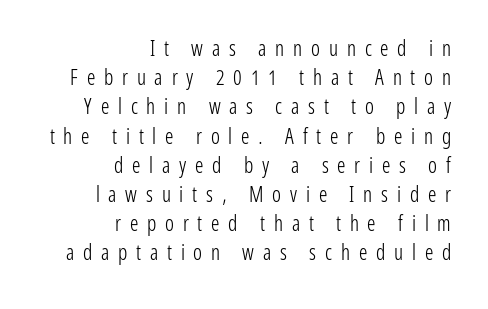
In terms of letterspacing, this is a distinctly airy, spread setting. Does the copy run flush right? Yes — the right margin is perfectly even. Ascenders rise straight up at ninety degrees. Line spacing here is normal. Underline: absent. These glyphs show unthickened strokes, regular width or finer.
